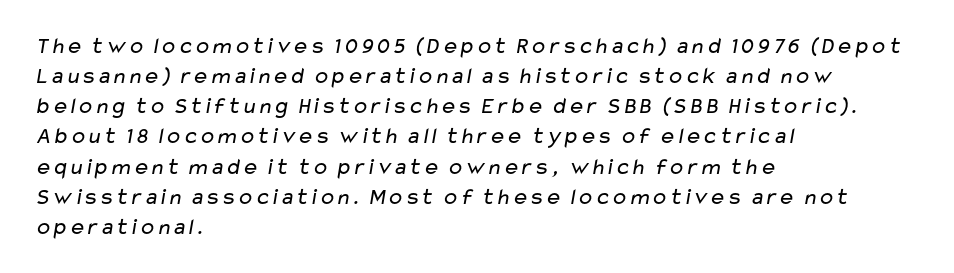
The image shows 23 px text type; set left-aligned, normal line spacing (1.31x), normal letter spacing, not underlined.
